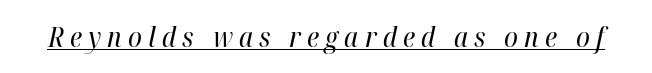
Tracking value appears strongly positive — letters spread wide. The face used here is proportionally spaced, like ordinary book or web type. The face used here appears with an underline applied. The passage shown leans; its letterforms are oblique.
